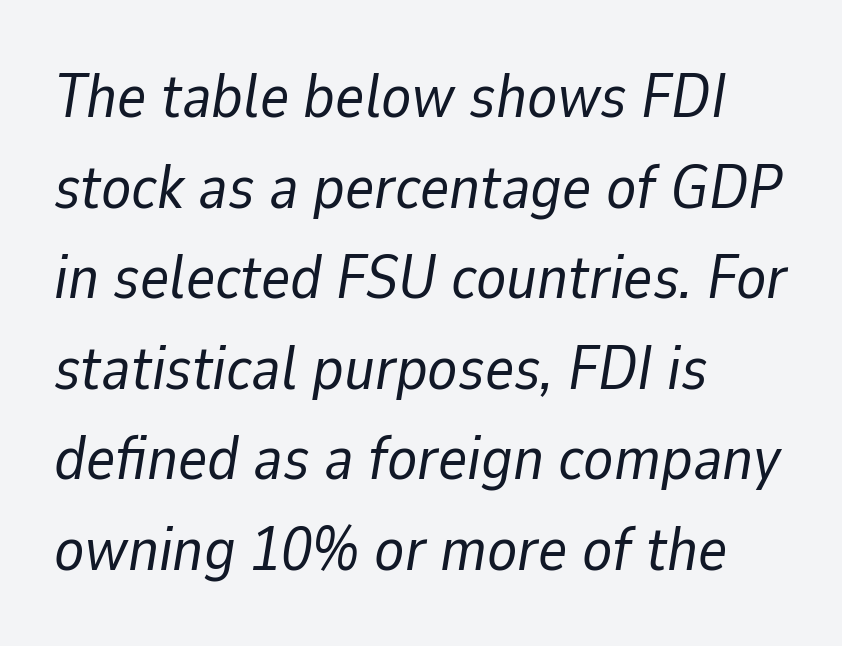
The image shows 62 px regular-weight type, italic (leaning right); set left-aligned, normal line spacing (1.46x), normal letter spacing, not underlined; low stroke contrast and a medium x-height.
